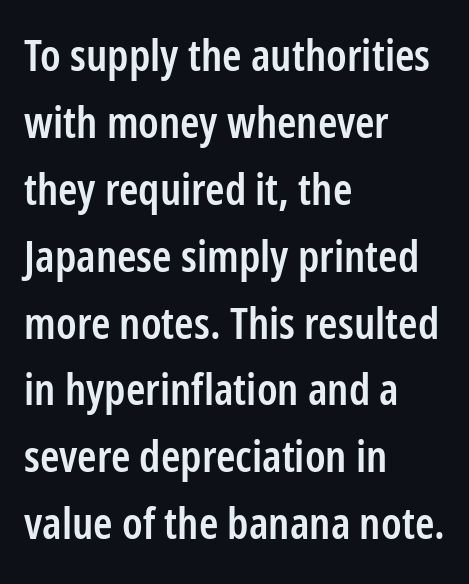
Q: Is the text bold? A: Semi-bold.
Q: Is the text italic (slanted)? A: No, it is upright.
Q: Is the typeface a serif or a sans-serif typeface? A: Sans-serif.
Q: Is the text underlined? A: No.
Q: How is the paragraph aligned? A: Left-aligned.
Q: Is the spacing between letters normal or unusually wide? A: Normal.
Q: Is the spacing between lines tight, normal or loose? A: Normal.
Q: Width (condensed, normal, or wide)? A: Condensed.
Q: Stroke contrast? A: Low.
Q: x-height? A: Medium.
Q: Monospaced? A: No.
